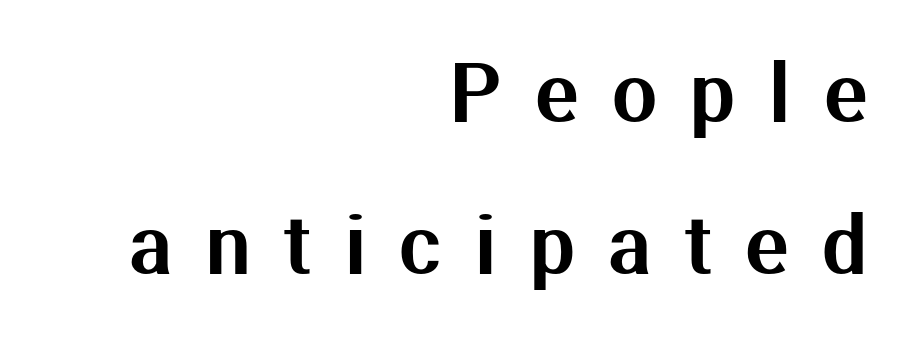
I'd call this a sans setting — the letters go barefoot. Posture: vertical. Successive baselines arrive slowly, with a big drop between each. The typesetter chose a ragged-left arrangement here. Letter spacing: wide.
